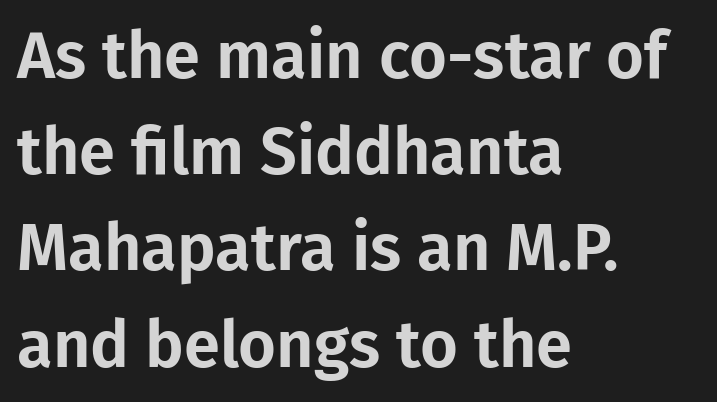
{"serif": "no", "italic": "no", "width": "normal", "stroke_contrast": "low", "x_height": "medium", "monospaced": "no", "underline": "no", "align": "left", "line_spacing": "normal", "line_spacing_ratio": 1.48, "letter_spacing": "normal", "letter_spacing_em": 0.0, "glyph_px": 65}
